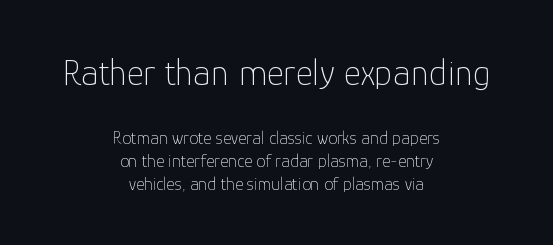
Q: Is the text bold? A: No.
Q: Is the text italic (slanted)? A: No, it is upright.
Q: Is the typeface a serif or a sans-serif typeface? A: Sans-serif.
Q: Is the text underlined? A: No.
Q: How is the paragraph aligned? A: Centered.
Q: Is the spacing between letters normal or unusually wide? A: Normal.
Q: Is the spacing between lines tight, normal or loose? A: Normal.
Q: Which block of text is set in a larger size, the first (top) or the second (bottom)? A: The first (top) one.
Q: Width (condensed, normal, or wide)? A: Normal.
Q: Stroke contrast? A: Low.
Q: x-height? A: Medium.
Q: Monospaced? A: No.
